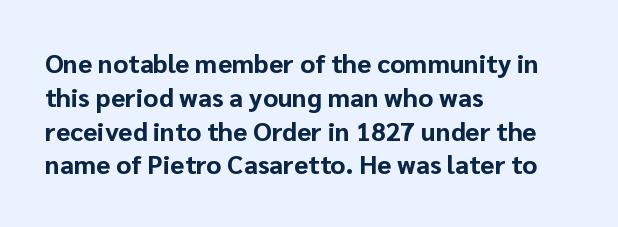
Notice how the stems are strictly vertical — no italics here. The passage shown is emphatically bold. Students, observe: this is what conventionally led text looks like. You could call the tracking neutral — neither tight nor loose. The ragged edge is on the right, which tells us the setting is flush left. Descenders are the only things crossing below the line.
